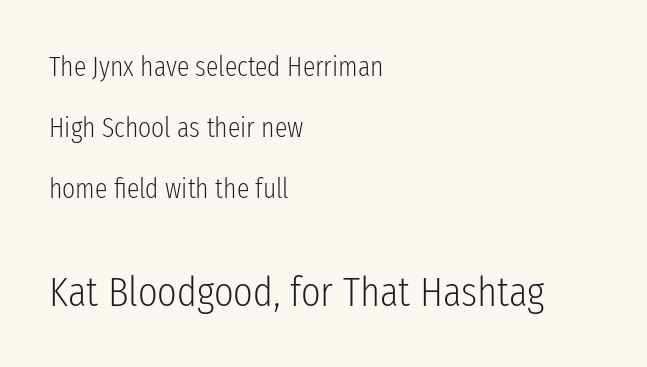
The space directly below the letters is spotless. Look at the tracking — it's just the regular setting, nothing added. Nope, not italic — everything's standing straight. A light-to-regular cut is what we see here. The compositor pushed each line to the left boundary. Look at the bottom of the vertical strokes: they stop flat, with no serifs.
